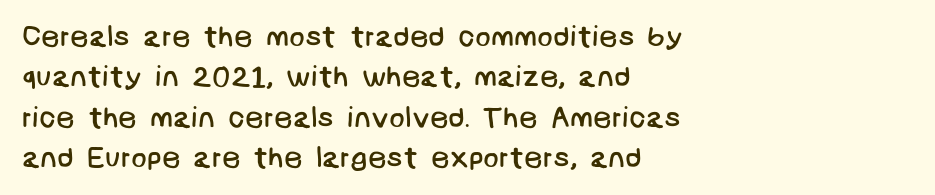
The space directly below the letters is spotless. Stem width sits at or under what a default text font uses. All the whitespace from short lines collects on the right. What kind of face is this? One without serifs — a sans. This block has exactly the height ordinary leading produces.
